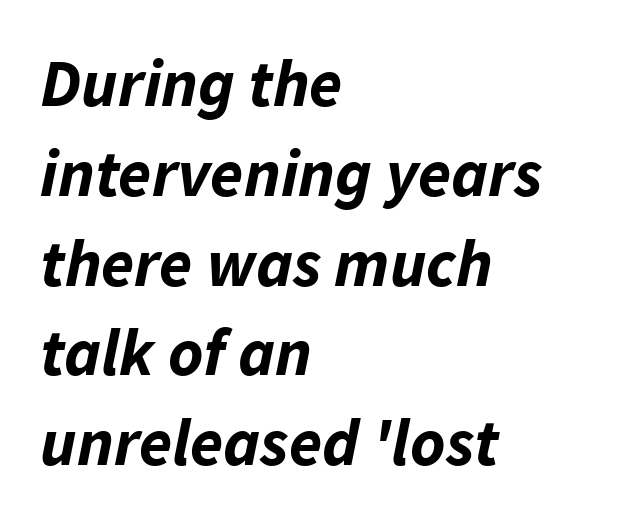
{"italic": "yes", "lean": "right", "slant_degrees": 11, "bold": "yes", "weight": "bold", "width": "normal", "stroke_contrast": "low", "x_height": "medium", "monospaced": "no", "underline": "no", "align": "left", "line_spacing": "normal", "line_spacing_ratio": 1.34, "letter_spacing": "normal", "letter_spacing_em": 0.0, "glyph_px": 67}
